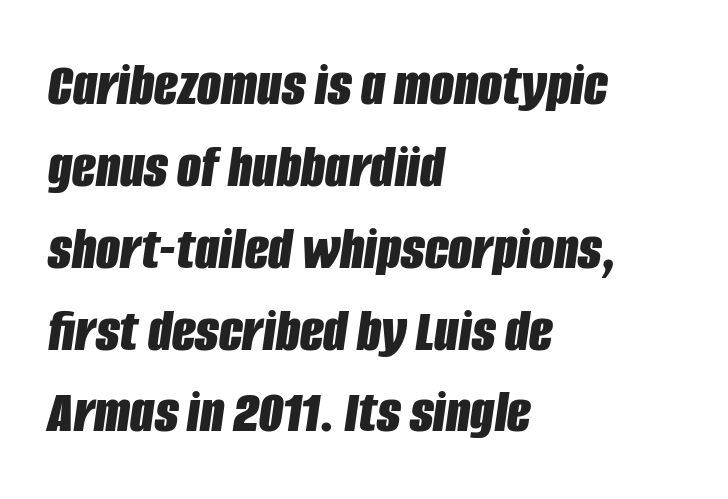
The image shows 62 px bold, condensed type, italic (leaning right); set left-aligned, normal line spacing (1.32x), normal letter spacing, not underlined; low stroke contrast and a large x-height.
